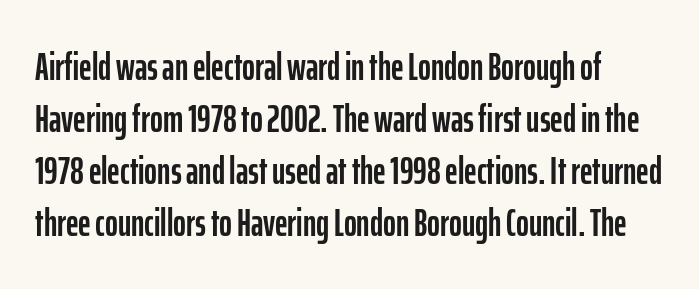
{"serif": "no", "italic": "no", "width": "condensed", "stroke_contrast": "low", "x_height": "medium", "monospaced": "no", "underline": "no", "line_spacing": "normal", "line_spacing_ratio": 1.33, "letter_spacing": "normal", "letter_spacing_em": 0.0, "glyph_px": 39}
